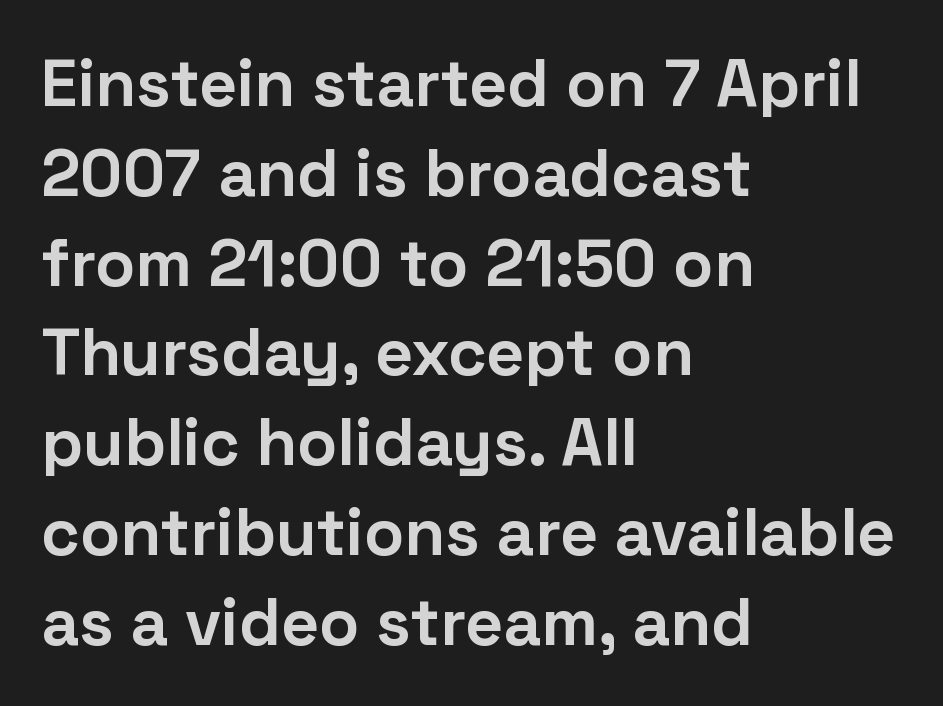
The image shows 66 px bold sans-serif type, upright; set left-aligned, normal line spacing (1.36x), normal letter spacing, not underlined; low stroke contrast and a medium x-height.
